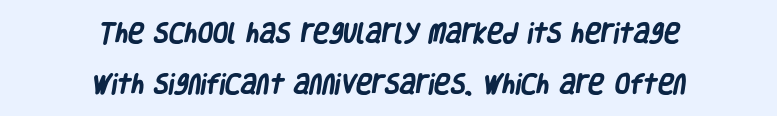
{"bold": "yes", "underline": "no", "align": "center", "line_spacing": "loose", "line_spacing_ratio": 2.3, "letter_spacing": "normal", "letter_spacing_em": 0.0, "glyph_px": 22}
